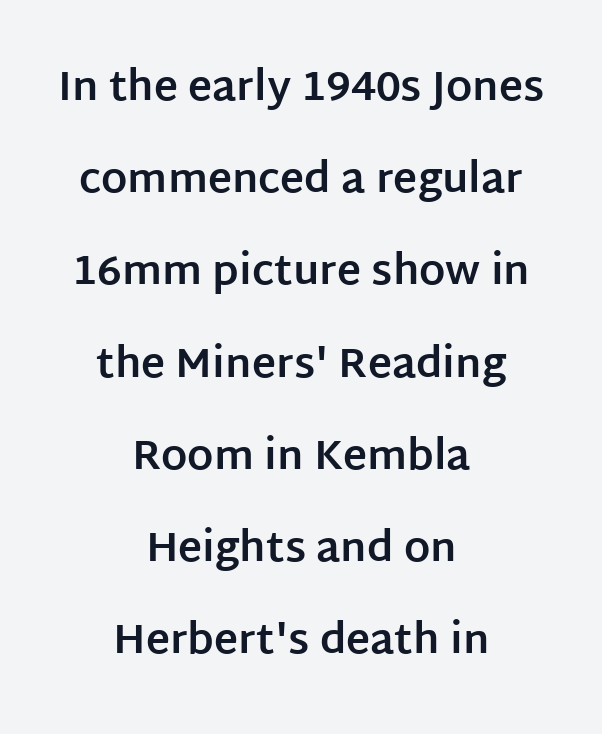
Q: Is the text bold? A: Yes.
Q: Is the text italic (slanted)? A: No, it is upright.
Q: Is the typeface a serif or a sans-serif typeface? A: Sans-serif.
Q: Is the text underlined? A: No.
Q: How is the paragraph aligned? A: Centered.
Q: Is the spacing between letters normal or unusually wide? A: Normal.
Q: Is the spacing between lines tight, normal or loose? A: Loose.
Q: Width (condensed, normal, or wide)? A: Normal.
Q: Stroke contrast? A: Low.
Q: x-height? A: Large.
Q: Monospaced? A: No.
